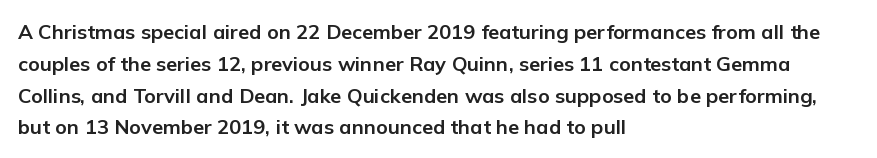
Upright lettering throughout. The foot of each line stays bare and open. Line spacing here is normal. The letters sit at their default tracking, neither squeezed nor spread. The setting favours the left margin, as ordinary paragraphs usually do. These words are printed bold, with thick strokes throughout.
